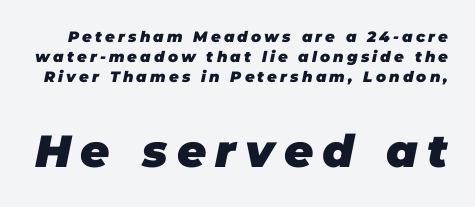
{"italic": "yes", "lean": "right", "slant_degrees": 11, "bold": "yes", "weight": "heavy", "width": "normal", "stroke_contrast": "low", "x_height": "large", "monospaced": "no", "underline": "no", "line_spacing": "normal", "line_spacing_ratio": 1.34, "letter_spacing": "wide", "letter_spacing_em": 0.21, "larger_block": "second", "size_ratio": 3.0, "glyph_px": 45}
